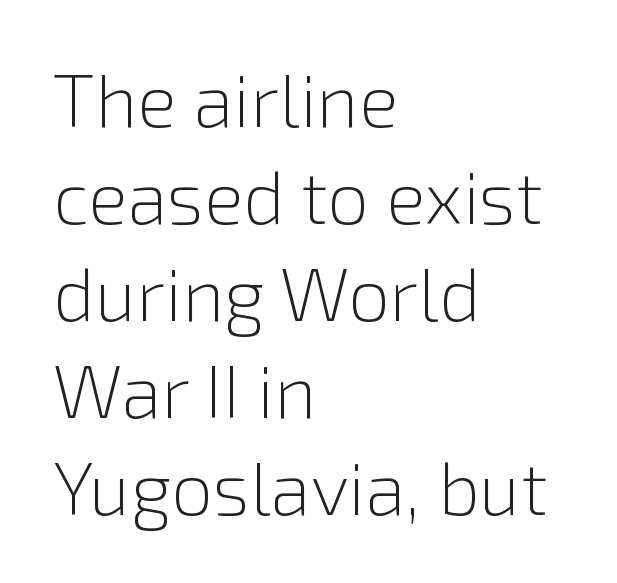
Weight class: somewhere from thin through regular. Varying glyph widths throughout — classic text-font behaviour. The lines are quadded left. Unlike italic type, these characters show no tilt at all. The line texture is even and compact thanks to regular tracking. The baseline area is clear.
